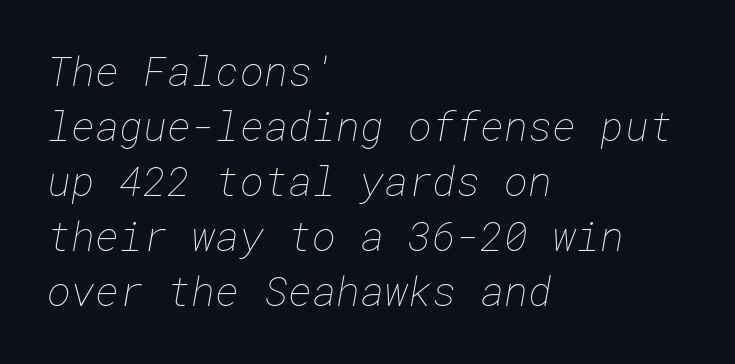
Short and long lines alike share a common starting point at left. The weight tops out at a normal text grade. Only glyphs here, with clear space below each row. Spacing between characters is what you'd get straight out of the box. Evenly set lines give the paragraph a standard silhouette.
